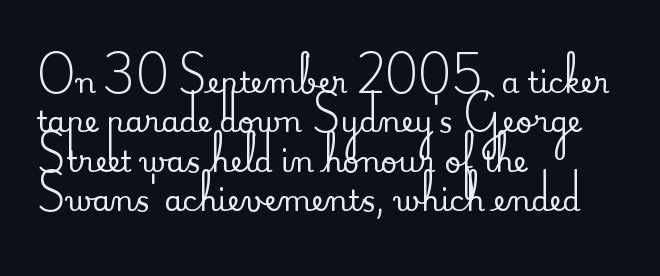
Are there feet on the stems? There are — it's a serif. A typesetter would call this proportional, since set widths differ per character. A classic flush-left, rag-right setting is used for this passage. Tracking value appears to be zero — textbook default spacing. The passage shown stacks its lines at a standard gap. Underlining? Definitely not there.
